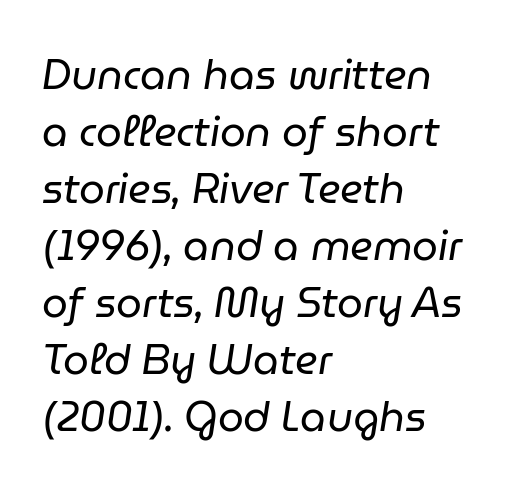
Q: Is the text bold? A: No.
Q: Is the text italic (slanted)? A: Yes, it leans right by about 9 degrees.
Q: Is the text underlined? A: No.
Q: How is the paragraph aligned? A: Left-aligned.
Q: Is the spacing between letters normal or unusually wide? A: Normal.
Q: Is the spacing between lines tight, normal or loose? A: Normal.
Q: Width (condensed, normal, or wide)? A: Normal.
Q: Stroke contrast? A: Low.
Q: x-height? A: Medium.
Q: Monospaced? A: No.
